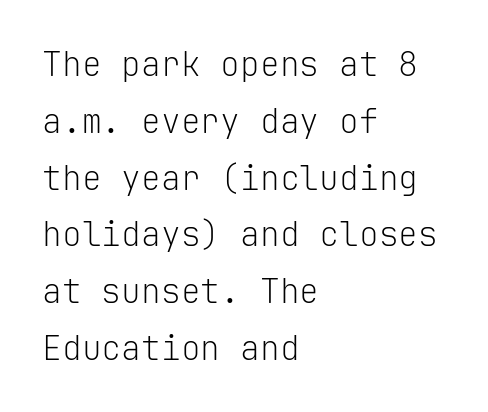
{"serif": "no", "italic": "no", "bold": "no", "weight": "light", "width": "normal", "stroke_contrast": "low", "x_height": "medium", "monospaced": "yes", "underline": "no", "align": "left", "line_spacing_ratio": 1.72, "letter_spacing": "normal", "letter_spacing_em": 0.0, "glyph_px": 33}
